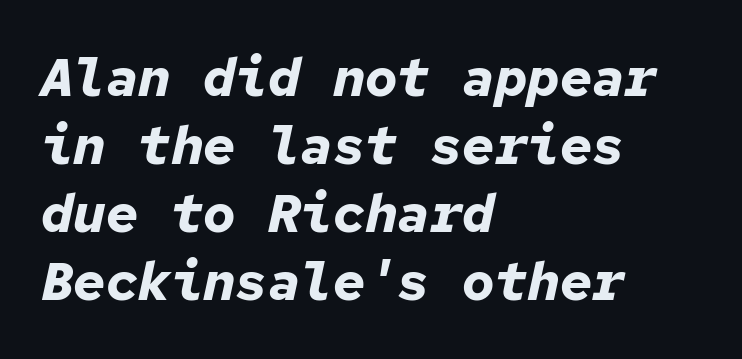
Q: Is the text bold? A: Yes.
Q: Is the text italic (slanted)? A: Yes, it leans right by about 12 degrees.
Q: Is the text underlined? A: No.
Q: How is the paragraph aligned? A: Left-aligned.
Q: Is the spacing between letters normal or unusually wide? A: Normal.
Q: Is the spacing between lines tight, normal or loose? A: Normal.
Q: Width (condensed, normal, or wide)? A: Normal.
Q: Stroke contrast? A: Low.
Q: x-height? A: Medium.
Q: Monospaced? A: Yes.
